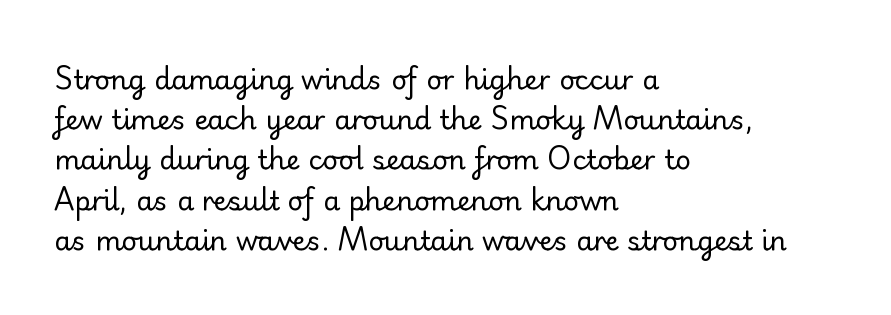
The paragraph shown leans on its left margin. Has an underline been added? It has not. The font's upright variant was chosen for this text. The cut favours lightness, reaching ordinary text weight at its darkest.
